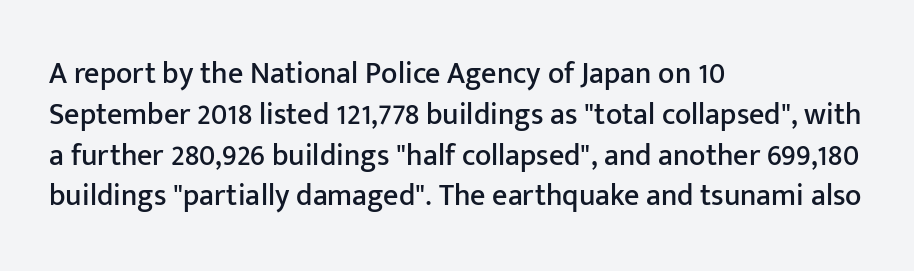
Spacing verdict: proportional, widths tailored to each character. The tracking reads as untouched default to a designer's eye. The vertical gap from one line to the next is medium. Compared with a centered layout, this one pins lines to the left instead. The strip under each line holds only bare page.
